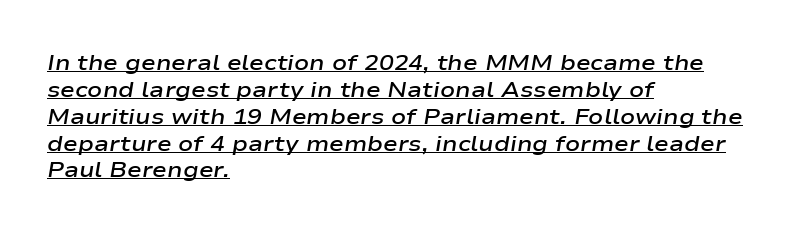
{"italic": "yes", "lean": "right", "slant_degrees": 9, "bold": "semi", "underline": "yes", "align": "left", "line_spacing_ratio": 1.22, "letter_spacing": "normal", "letter_spacing_em": 0.0, "glyph_px": 22}
